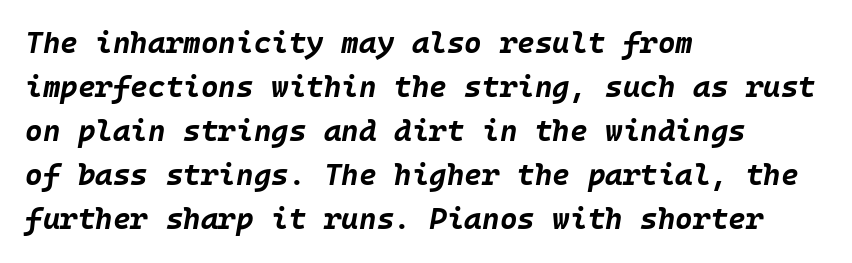
Q: Is the text bold? A: Yes.
Q: Is the text italic (slanted)? A: Yes, it leans right by about 10 degrees.
Q: Is the text underlined? A: No.
Q: How is the paragraph aligned? A: Left-aligned.
Q: Is the spacing between letters normal or unusually wide? A: Normal.
Q: Is the spacing between lines tight, normal or loose? A: Normal.
Q: Width (condensed, normal, or wide)? A: Normal.
Q: Stroke contrast? A: Low.
Q: x-height? A: Large.
